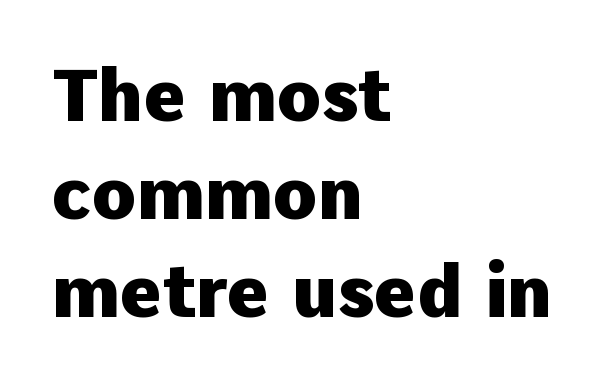
When letters stand straight like this, we call the style roman or upright. Varying glyph widths throughout — classic text-font behaviour. Strong, thick strokes mark this as bold type. Compared with a centered layout, this one pins lines to the left instead. The line texture is even and compact thanks to regular tracking.
